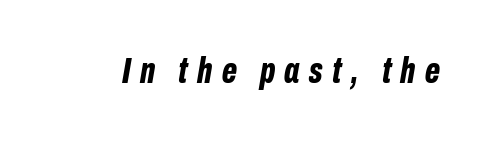
The image shows 36 px bold, condensed type, italic (leaning right); set unusually wide letter spacing (+0.26 em), not underlined; low stroke contrast and a medium x-height.
